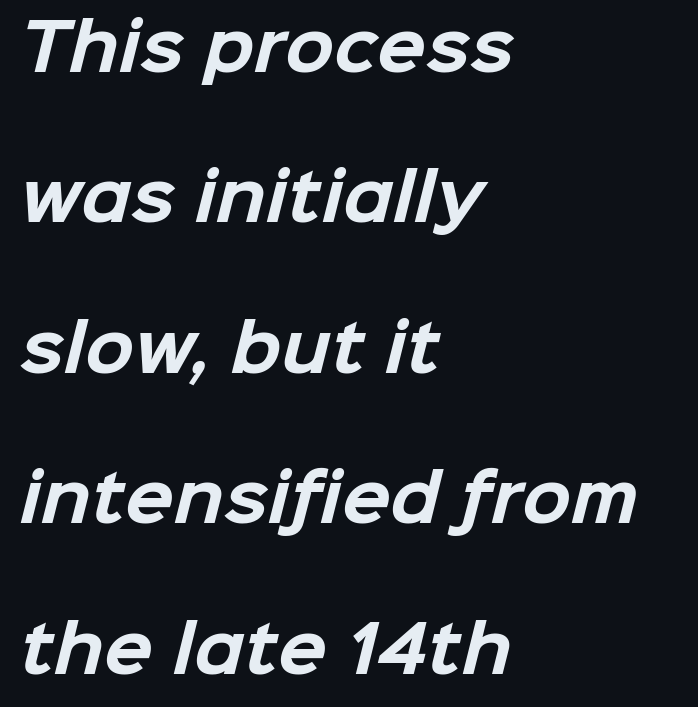
The image shows 64 px bold sans-serif type; set left-aligned, loose line spacing (2.35x), normal letter spacing, not underlined; low stroke contrast and a medium x-height.
